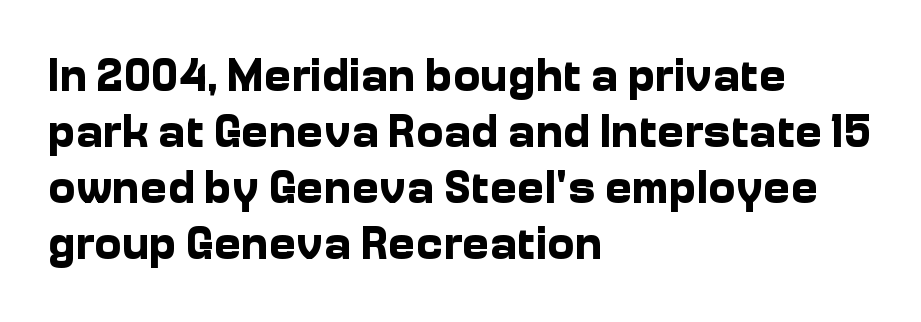
Q: Is the text bold? A: Yes.
Q: Is the text italic (slanted)? A: No, it is upright.
Q: Is the typeface a serif or a sans-serif typeface? A: Sans-serif.
Q: Is the text underlined? A: No.
Q: How is the paragraph aligned? A: Left-aligned.
Q: Is the spacing between letters normal or unusually wide? A: Normal.
Q: Width (condensed, normal, or wide)? A: Normal.
Q: Stroke contrast? A: Low.
Q: x-height? A: Medium.
Q: Monospaced? A: No.
